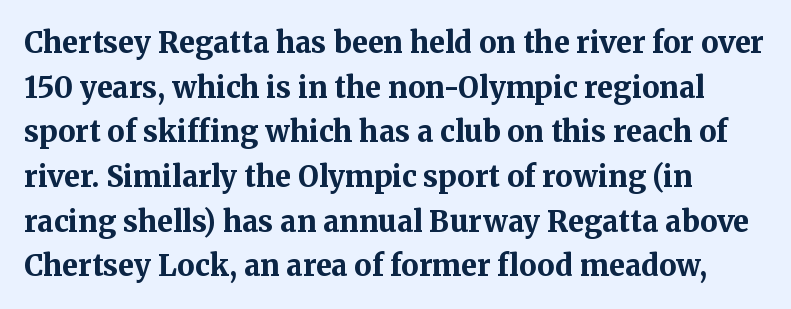
Bold? Absolutely — the strokes are thick and heavy. The letters stand upright; this is a roman face. The space directly below the letters is spotless. Words appear dense and cohesive because spacing is normal.
